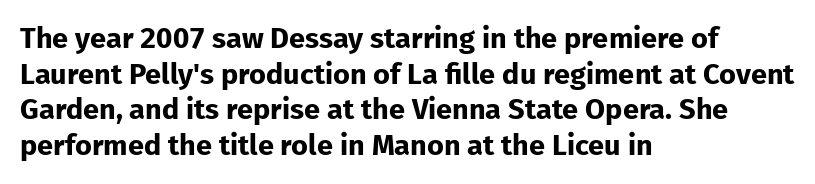
{"serif": "no", "italic": "no", "bold": "yes", "weight": "bold", "width": "normal", "stroke_contrast": "low", "x_height": "medium", "monospaced": "no", "underline": "no", "align": "left", "line_spacing_ratio": 1.23, "letter_spacing": "normal", "letter_spacing_em": 0.0, "glyph_px": 29}
